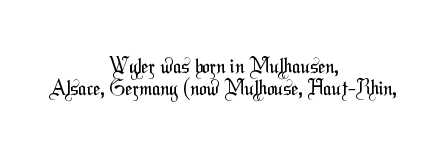
{"bold": "no", "underline": "no", "align": "center", "line_spacing": "tight", "line_spacing_ratio": 1.11, "letter_spacing": "normal", "letter_spacing_em": 0.0, "glyph_px": 20}
